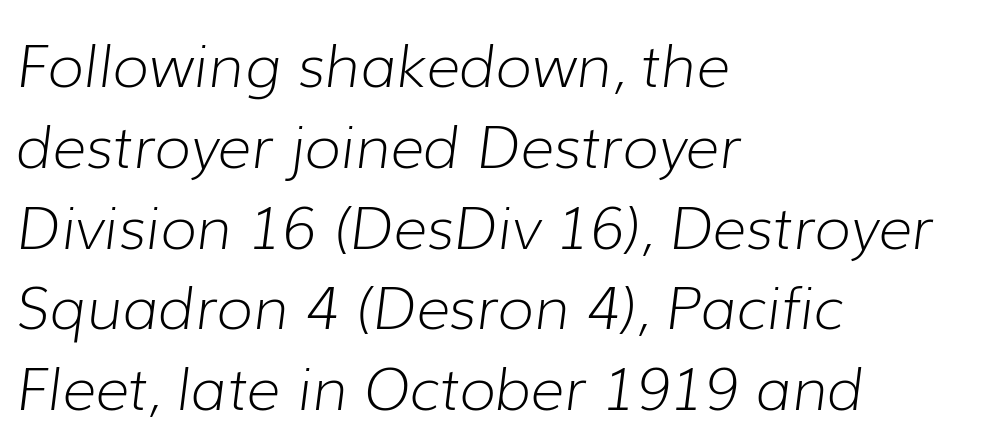
The image shows 59 px light type, italic (leaning right); set left-aligned, normal line spacing (1.37x), normal letter spacing, not underlined; low stroke contrast and a medium x-height.
